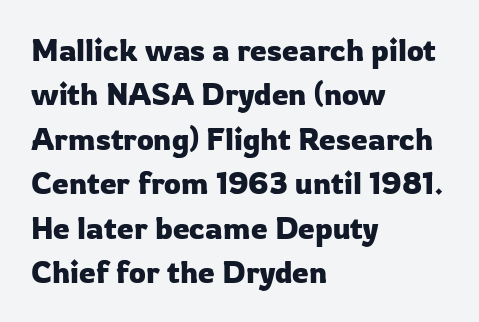
Q: Is the text italic (slanted)? A: No, it is upright.
Q: Is the typeface a serif or a sans-serif typeface? A: Sans-serif.
Q: Is the text underlined? A: No.
Q: How is the paragraph aligned? A: Left-aligned.
Q: Is the spacing between letters normal or unusually wide? A: Normal.
Q: Is the spacing between lines tight, normal or loose? A: Normal.
Q: Width (condensed, normal, or wide)? A: Normal.
Q: Stroke contrast? A: Low.
Q: x-height? A: Medium.
Q: Monospaced? A: No.
